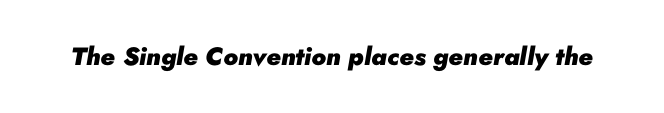
{"italic": "yes", "lean": "right", "slant_degrees": 10, "bold": "yes", "underline": "no", "letter_spacing": "normal", "letter_spacing_em": 0.0, "glyph_px": 25}
